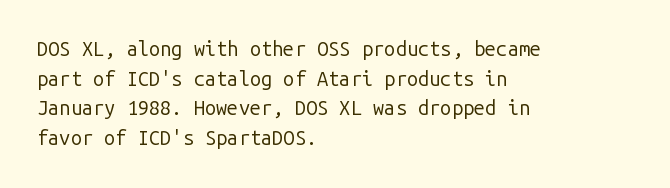
The image shows 20 px text type, upright; set left-aligned, normal line spacing (1.48x), normal letter spacing, not underlined.
